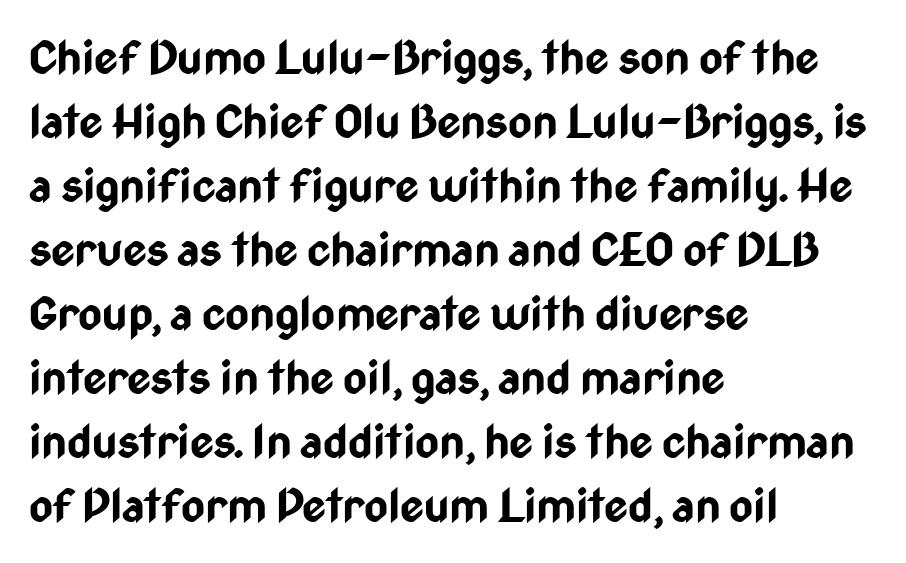
Q: Is the text bold? A: Yes.
Q: Is the text italic (slanted)? A: No, it is upright.
Q: Is the typeface a serif or a sans-serif typeface? A: Sans-serif.
Q: Is the text underlined? A: No.
Q: How is the paragraph aligned? A: Left-aligned.
Q: Is the spacing between letters normal or unusually wide? A: Normal.
Q: Is the spacing between lines tight, normal or loose? A: Normal.
Q: Width (condensed, normal, or wide)? A: Condensed.
Q: Stroke contrast? A: Low.
Q: x-height? A: Medium.
Q: Monospaced? A: No.
